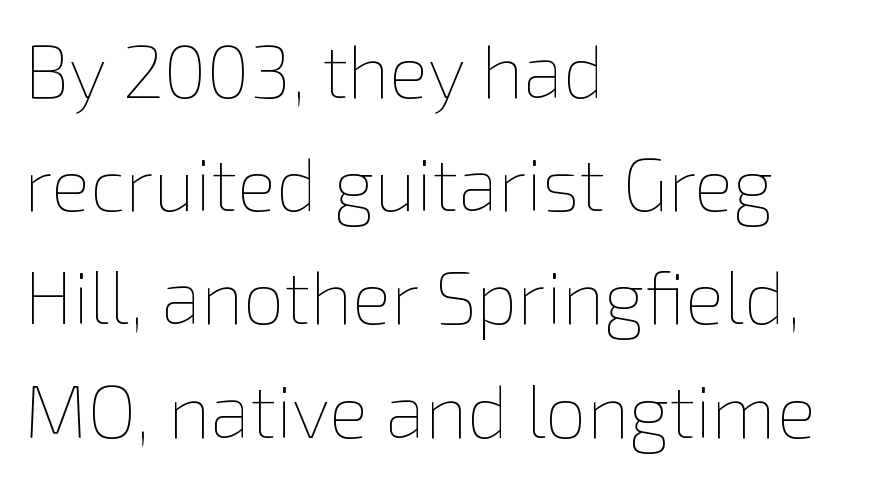
Q: Is the text bold? A: No.
Q: Is the text italic (slanted)? A: No, it is upright.
Q: Is the text underlined? A: No.
Q: How is the paragraph aligned? A: Left-aligned.
Q: Is the spacing between letters normal or unusually wide? A: Normal.
Q: Is the spacing between lines tight, normal or loose? A: Normal.
Q: Width (condensed, normal, or wide)? A: Normal.
Q: Stroke contrast? A: Low.
Q: x-height? A: Medium.
Q: Monospaced? A: No.
